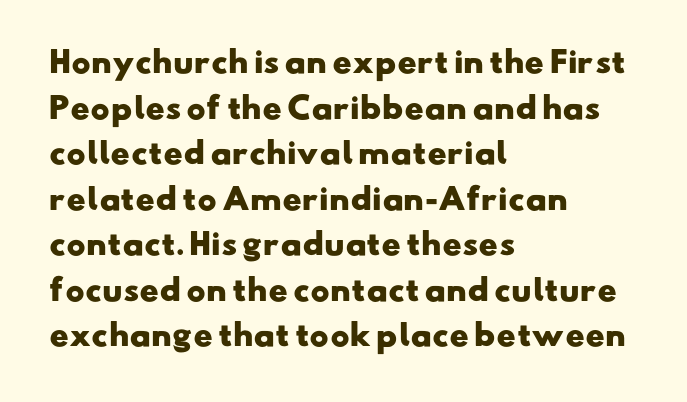
Q: Is the text bold? A: Yes.
Q: Is the typeface a serif or a sans-serif typeface? A: Sans-serif.
Q: Is the text underlined? A: No.
Q: How is the paragraph aligned? A: Left-aligned.
Q: Is the spacing between letters normal or unusually wide? A: Normal.
Q: Is the spacing between lines tight, normal or loose? A: Normal.
Q: Width (condensed, normal, or wide)? A: Wide.
Q: Stroke contrast? A: Low.
Q: x-height? A: Small.
Q: Monospaced? A: No.
